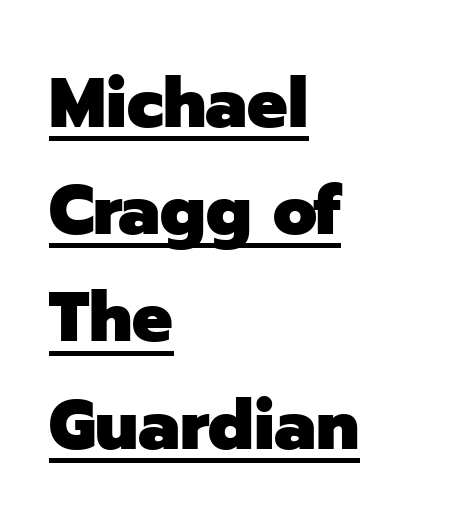
Default kerning and tracking; the words read as compact shapes. Note the varied advance widths — an 'i' is clearly narrower than an 'm'. Style check: upright. Rows of type keep a routine distance in the vertical direction.
